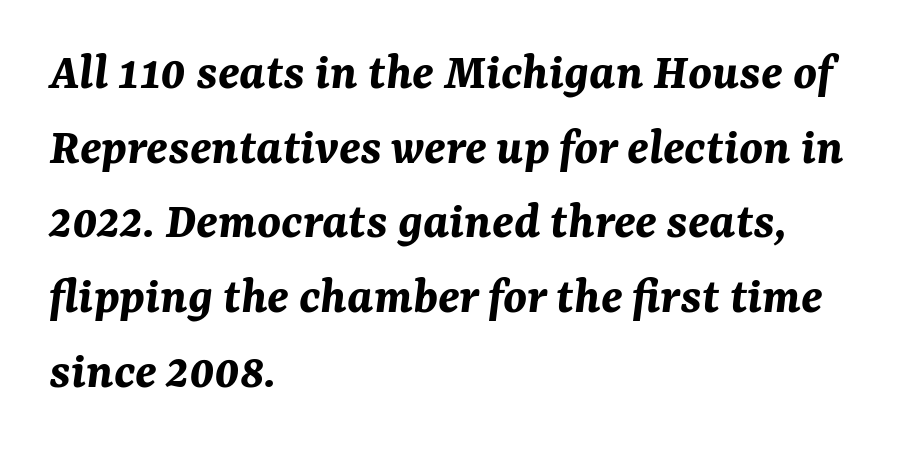
{"italic": "yes", "lean": "right", "slant_degrees": 7, "bold": "yes", "weight": "bold", "width": "normal", "stroke_contrast": "medium", "x_height": "medium", "monospaced": "no", "underline": "no", "align": "left", "line_spacing": "normal", "line_spacing_ratio": 1.41, "letter_spacing": "normal", "letter_spacing_em": 0.0, "glyph_px": 53}
